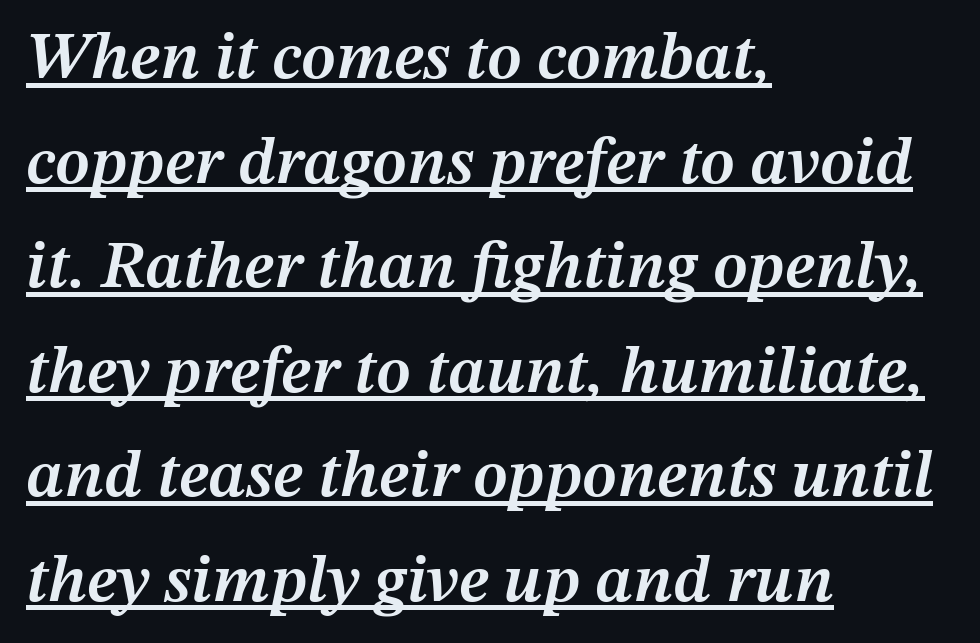
Q: Is the text bold? A: Semi-bold.
Q: Is the text italic (slanted)? A: Yes, it leans right by about 12 degrees.
Q: Is the text underlined? A: Yes.
Q: How is the paragraph aligned? A: Left-aligned.
Q: Is the spacing between letters normal or unusually wide? A: Normal.
Q: Is the spacing between lines tight, normal or loose? A: Normal.
Q: Width (condensed, normal, or wide)? A: Normal.
Q: Stroke contrast? A: Medium.
Q: x-height? A: Medium.
Q: Monospaced? A: No.
